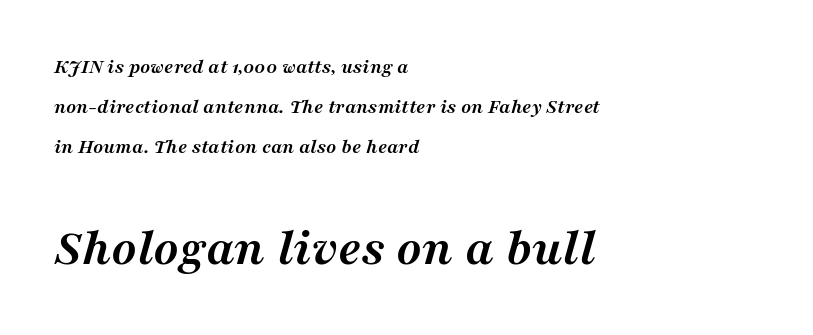
Which chunk is bigger? The second one — the bottom block dwarfs the top. A full-strength bold gives these letters their thick strokes. Whoever set this chose breathing room over compactness in the vertical rhythm. Descender tails drop into unmarked territory. This sample has the flowing, uneven cadence of proportional lettering.
